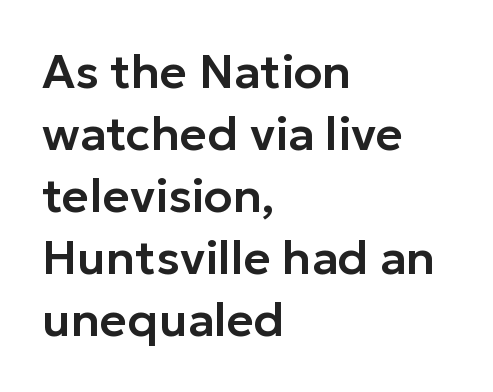
Nope, no serifs anywhere on these letters. How would I describe the line gaps? Plain and ordinary. Looks like regular typesetting: each glyph gets only the width it needs. No word sits above an underline. Tall strokes in this sample are plumb rather than angled. No extra tracking has been applied to these lines.
